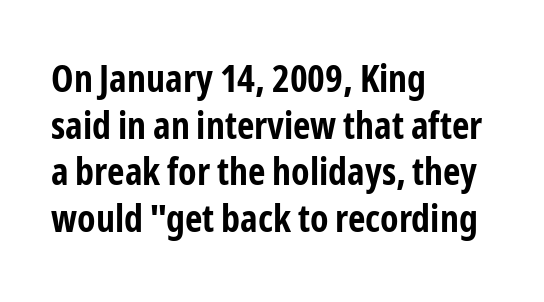
Q: Is the text bold? A: Yes.
Q: Is the text italic (slanted)? A: No, it is upright.
Q: Is the typeface a serif or a sans-serif typeface? A: Sans-serif.
Q: Is the text underlined? A: No.
Q: How is the paragraph aligned? A: Left-aligned.
Q: Is the spacing between letters normal or unusually wide? A: Normal.
Q: Width (condensed, normal, or wide)? A: Condensed.
Q: Stroke contrast? A: Low.
Q: x-height? A: Medium.
Q: Monospaced? A: No.
